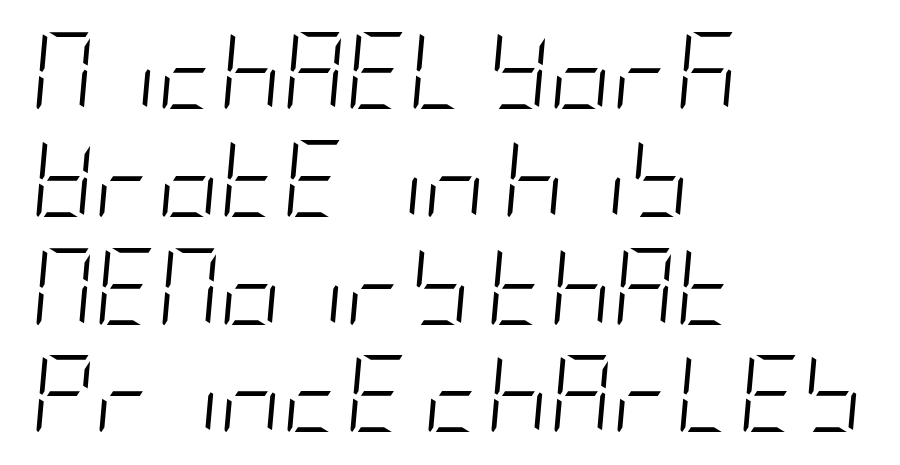
{"italic": "yes", "lean": "right", "slant_degrees": 5, "bold": "no", "weight": "light", "width": "condensed", "stroke_contrast": "low", "x_height": "large", "underline": "no", "align": "left", "line_spacing": "normal", "line_spacing_ratio": 1.4, "letter_spacing": "normal", "letter_spacing_em": 0.0, "glyph_px": 77}
